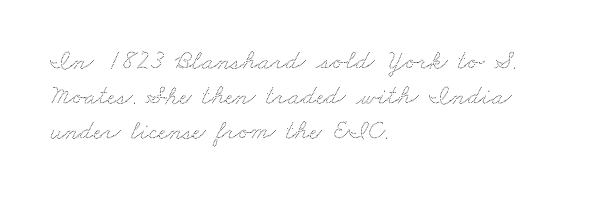
{"underline": "no", "align": "left", "line_spacing": "normal", "line_spacing_ratio": 1.29, "letter_spacing": "normal", "letter_spacing_em": 0.0, "glyph_px": 27}
